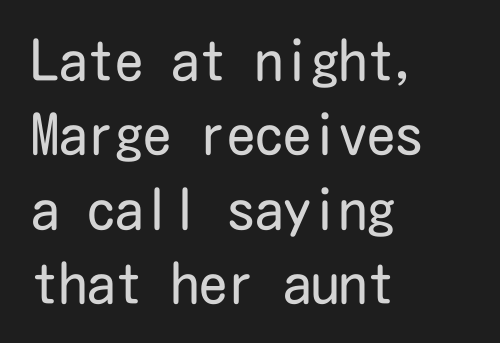
The image shows 56 px regular-weight, condensed sans-serif type, upright; set left-aligned, normal line spacing (1.33x), normal letter spacing, not underlined; low stroke contrast and a medium x-height.
